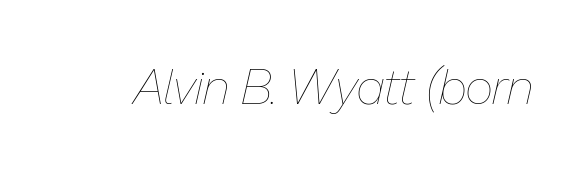
The image shows 49 px thin type, italic (leaning right); set normal letter spacing, not underlined; low stroke contrast and a medium x-height.
